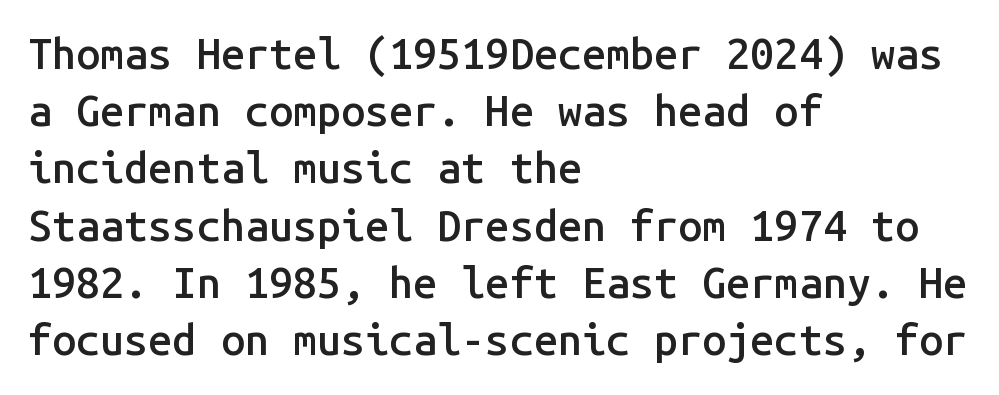
The image shows 43 px semibold sans-serif type, upright, monospaced; set left-aligned, normal line spacing (1.33x), normal letter spacing, not underlined; low stroke contrast and a medium x-height.
